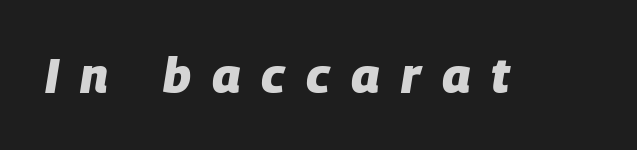
{"italic": "yes", "lean": "right", "slant_degrees": 9, "bold": "yes", "weight": "heavy", "width": "normal", "stroke_contrast": "low", "x_height": "large", "monospaced": "no", "underline": "no", "letter_spacing": "wide", "letter_spacing_em": 0.43, "glyph_px": 49}
